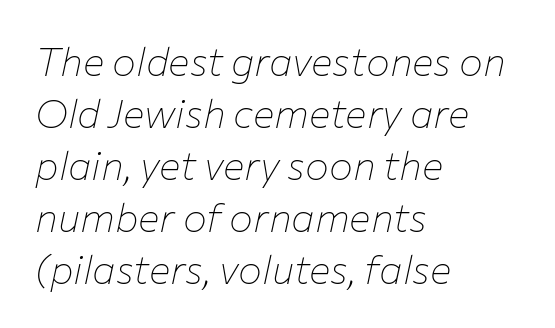
The image shows 40 px thin type, italic (leaning right); set left-aligned, normal line spacing (1.3x), normal letter spacing, not underlined; low stroke contrast and a medium x-height.
